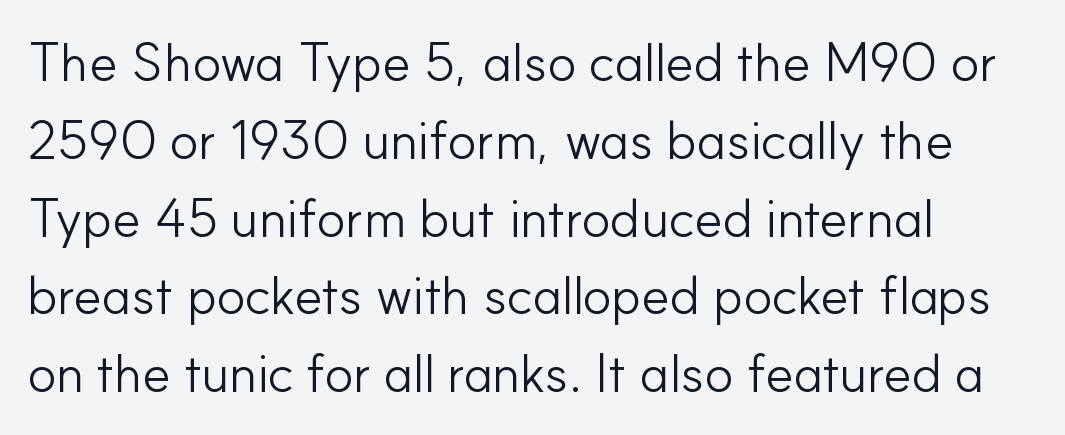
Q: Is the text bold? A: No.
Q: Is the text italic (slanted)? A: No, it is upright.
Q: Is the typeface a serif or a sans-serif typeface? A: Sans-serif.
Q: Is the text underlined? A: No.
Q: How is the paragraph aligned? A: Left-aligned.
Q: Is the spacing between letters normal or unusually wide? A: Normal.
Q: Is the spacing between lines tight, normal or loose? A: Normal.
Q: Width (condensed, normal, or wide)? A: Normal.
Q: Stroke contrast? A: Low.
Q: x-height? A: Small.
Q: Monospaced? A: No.
